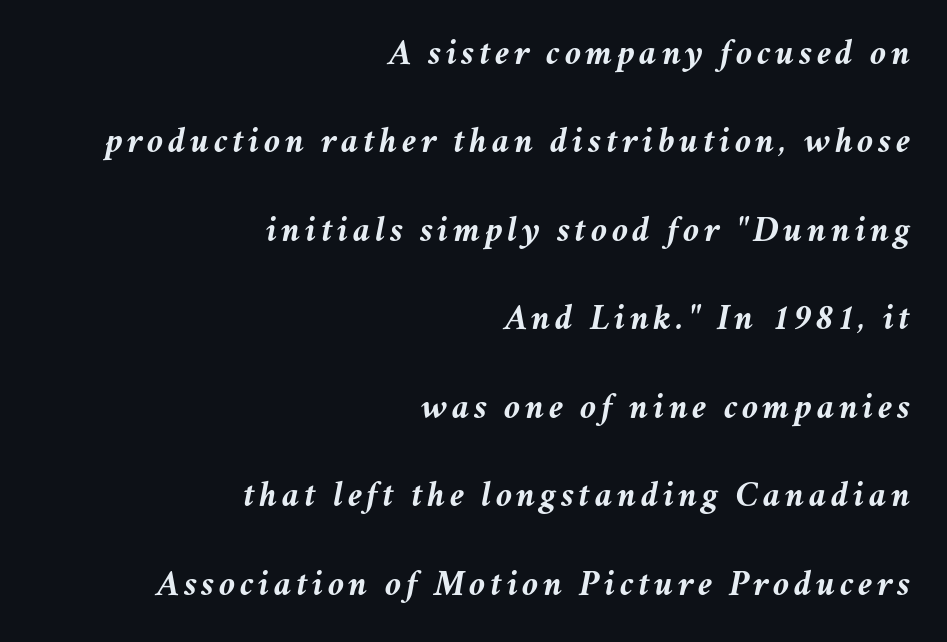
The image shows 37 px semibold type, italic (leaning right); set right-aligned, loose line spacing (2.39x), not underlined; medium stroke contrast and a medium x-height.
